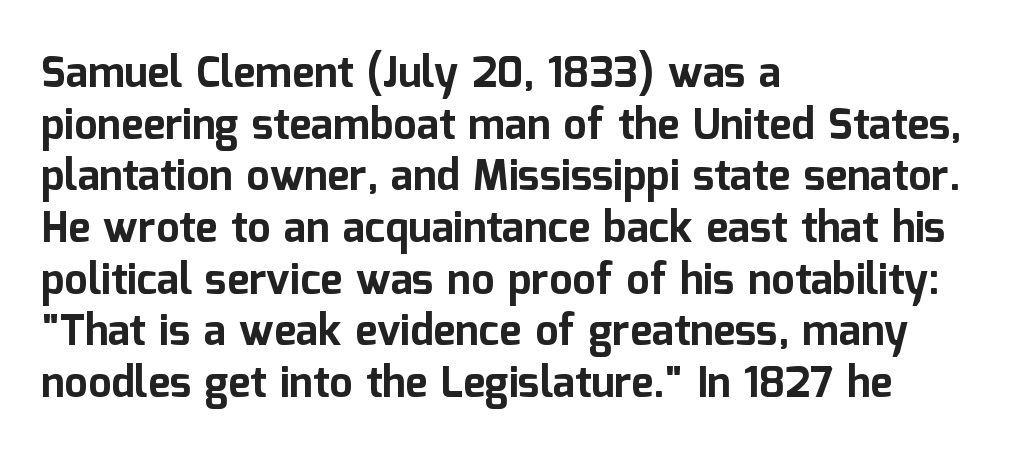
{"serif": "no", "italic": "no", "bold": "yes", "weight": "bold", "width": "normal", "stroke_contrast": "low", "x_height": "medium", "monospaced": "no", "underline": "no", "align": "left", "line_spacing_ratio": 1.23, "letter_spacing": "normal", "letter_spacing_em": 0.0, "glyph_px": 42}
